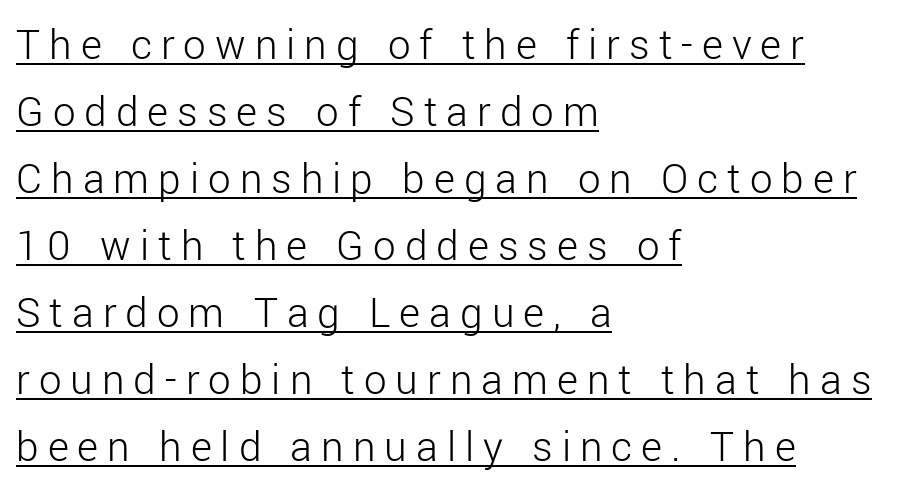
{"serif": "no", "italic": "no", "bold": "no", "weight": "light", "width": "normal", "stroke_contrast": "low", "x_height": "medium", "monospaced": "no", "underline": "yes", "align": "left", "line_spacing": "normal", "line_spacing_ratio": 1.49, "letter_spacing": "wide", "letter_spacing_em": 0.2, "glyph_px": 45}
